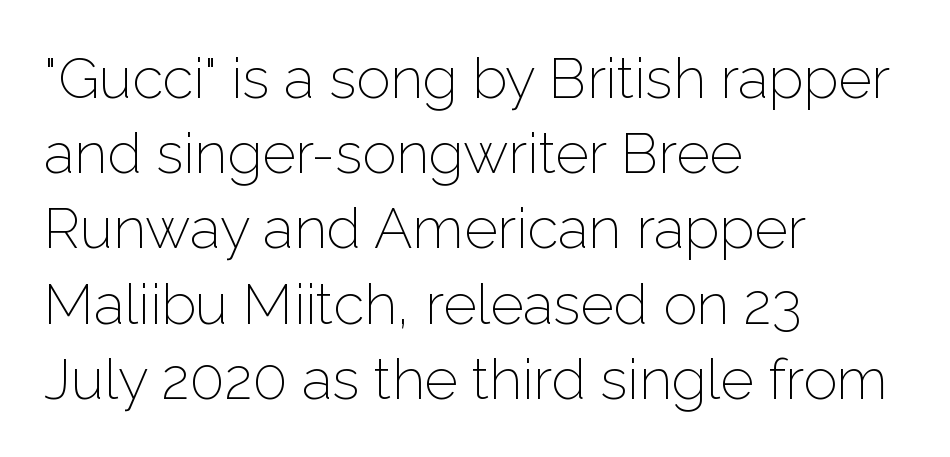
The image shows 57 px light sans-serif type, upright; set left-aligned, normal line spacing (1.32x), normal letter spacing, not underlined; low stroke contrast and a medium x-height.
